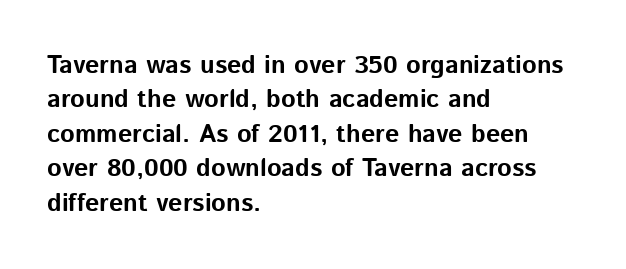
{"italic": "no", "bold": "yes", "underline": "no", "align": "left", "line_spacing": "normal", "line_spacing_ratio": 1.38, "letter_spacing": "normal", "letter_spacing_em": 0.0, "glyph_px": 25}
